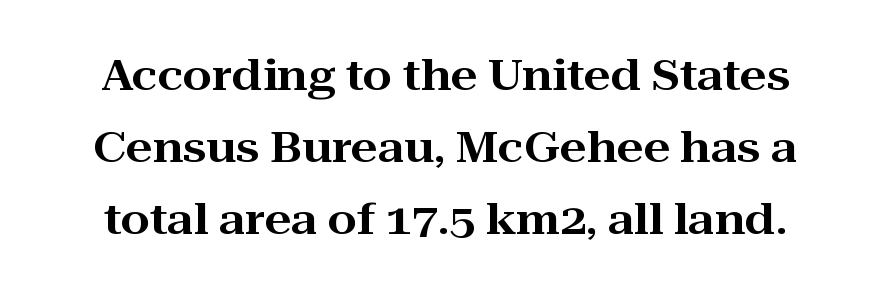
The rendering shows small feet on the letterforms — a serif design. Quick note: not italic, upright. There is no visible air inserted between adjacent glyphs. Do the characters align in a grid? No, the font is proportional. Anything drawn beneath the words? Only blank space.
